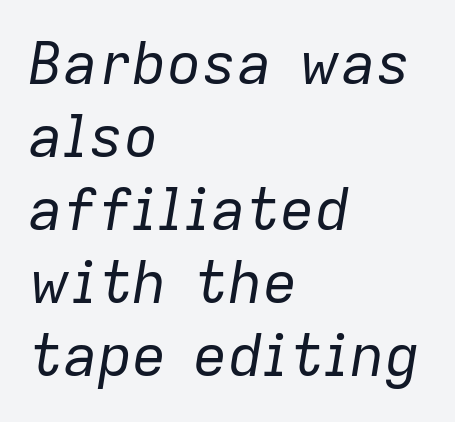
{"italic": "yes", "lean": "right", "slant_degrees": 9, "bold": "no", "weight": "regular", "width": "normal", "stroke_contrast": "low", "x_height": "medium", "monospaced": "no", "underline": "no", "align": "left", "line_spacing": "normal", "line_spacing_ratio": 1.26, "letter_spacing": "normal", "letter_spacing_em": 0.0, "glyph_px": 58}
